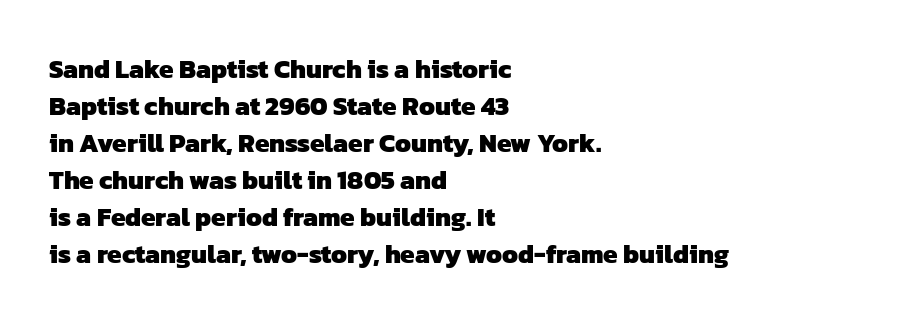
Q: Is the text bold? A: Yes.
Q: Is the text underlined? A: No.
Q: How is the paragraph aligned? A: Left-aligned.
Q: Is the spacing between letters normal or unusually wide? A: Normal.
Q: Is the spacing between lines tight, normal or loose? A: Normal.
